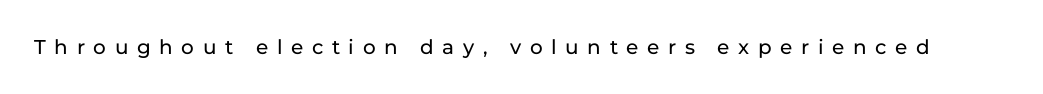
Letters rest on an invisible, unmarked baseline. Caption: expanded tracking, letters set apart. Do the letters lean? They stand straight.
